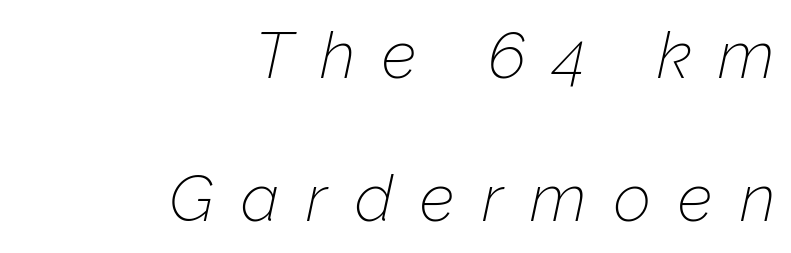
Is there much room between lines? Yes — plenty of vertical air separates them. Compared with a flush-left layout, this one pins lines to the opposite, right side. Varying glyph widths throughout — classic text-font behaviour. The weight tops out at a normal text grade. Is the type slanted? Yes — the strokes lean at a clear angle. This sample uses expanded letter spacing, leaving extra air between glyphs.
